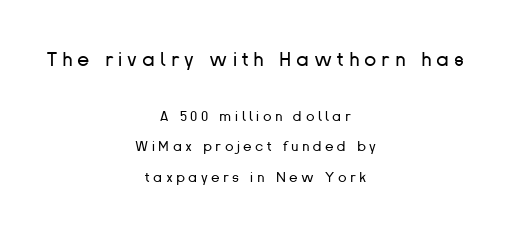
Observe the wide spacing: letters keep a clear distance from each other. Underlining? Definitely not there. The setting favours the middle, as headings and verse often do. One glance says open: line gaps are wider than usual. No chunkiness to these letters — they're not bold.
